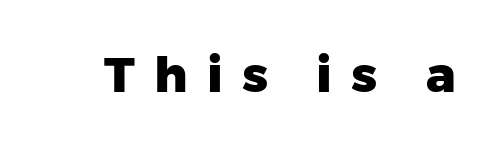
The image shows 49 px heavy sans-serif type, upright; set unusually wide letter spacing (+0.39 em), not underlined; low stroke contrast and a medium x-height.
